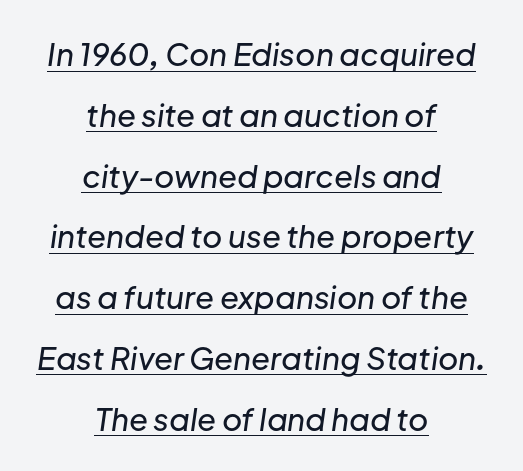
Q: Is the text italic (slanted)? A: Yes, it leans right by about 8 degrees.
Q: Is the text underlined? A: Yes.
Q: How is the paragraph aligned? A: Centered.
Q: Is the spacing between letters normal or unusually wide? A: Normal.
Q: Is the spacing between lines tight, normal or loose? A: Loose.
Q: Width (condensed, normal, or wide)? A: Normal.
Q: Stroke contrast? A: Low.
Q: x-height? A: Medium.
Q: Monospaced? A: No.
